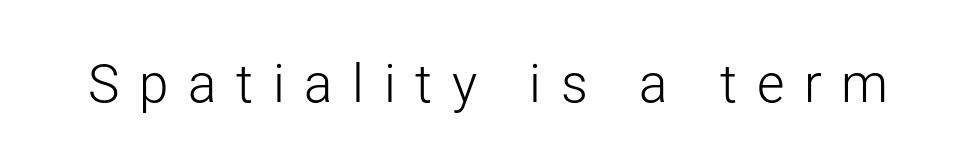
Q: Is the text bold? A: No.
Q: Is the text italic (slanted)? A: No, it is upright.
Q: Is the typeface a serif or a sans-serif typeface? A: Sans-serif.
Q: Is the text underlined? A: No.
Q: Is the spacing between letters normal or unusually wide? A: Unusually wide.
Q: Width (condensed, normal, or wide)? A: Normal.
Q: Stroke contrast? A: Low.
Q: x-height? A: Medium.
Q: Monospaced? A: No.
